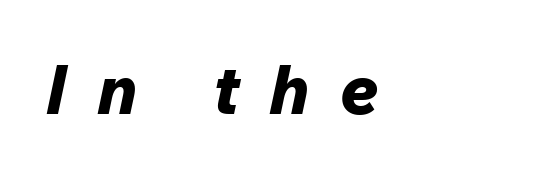
Q: Is the text bold? A: Yes.
Q: Is the text italic (slanted)? A: Yes, it leans right by about 12 degrees.
Q: Is the text underlined? A: No.
Q: Is the spacing between letters normal or unusually wide? A: Unusually wide.
Q: Width (condensed, normal, or wide)? A: Normal.
Q: Stroke contrast? A: Low.
Q: x-height? A: Medium.
Q: Monospaced? A: No.
